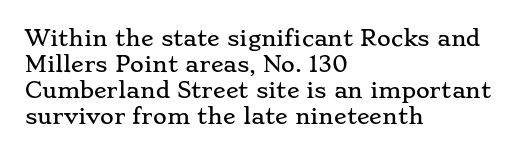
The typesetter chose a ragged-right arrangement here. The type sits square on the baseline with zero lean. There is no visible air inserted between adjacent glyphs. Has an underline been added? It has not.
